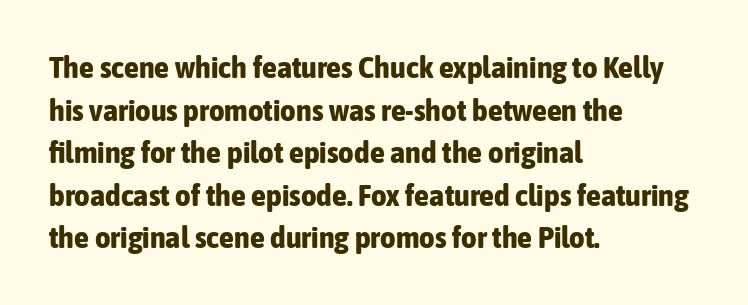
Q: Is the text bold? A: Yes.
Q: Is the text italic (slanted)? A: No, it is upright.
Q: Is the typeface a serif or a sans-serif typeface? A: Sans-serif.
Q: Is the text underlined? A: No.
Q: How is the paragraph aligned? A: Left-aligned.
Q: Is the spacing between letters normal or unusually wide? A: Normal.
Q: Is the spacing between lines tight, normal or loose? A: Normal.
Q: Width (condensed, normal, or wide)? A: Condensed.
Q: Stroke contrast? A: Low.
Q: x-height? A: Medium.
Q: Monospaced? A: No.
